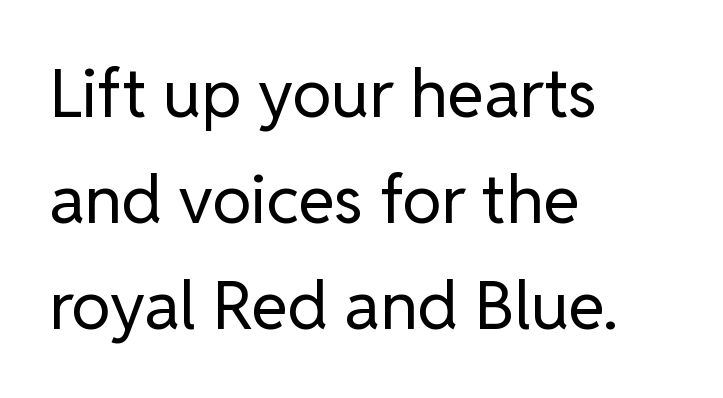
Q: Is the text bold? A: No.
Q: Is the text italic (slanted)? A: No, it is upright.
Q: Is the typeface a serif or a sans-serif typeface? A: Sans-serif.
Q: Is the text underlined? A: No.
Q: How is the paragraph aligned? A: Left-aligned.
Q: Is the spacing between letters normal or unusually wide? A: Normal.
Q: Is the spacing between lines tight, normal or loose? A: Normal.
Q: Width (condensed, normal, or wide)? A: Normal.
Q: Stroke contrast? A: Low.
Q: x-height? A: Medium.
Q: Monospaced? A: No.
